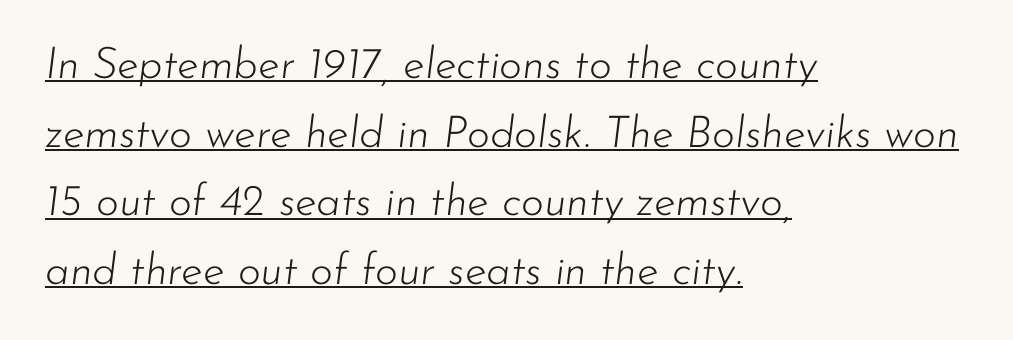
{"italic": "yes", "lean": "right", "slant_degrees": 7, "bold": "no", "weight": "light", "width": "normal", "stroke_contrast": "low", "x_height": "small", "monospaced": "no", "underline": "yes", "align": "left", "line_spacing": "normal", "line_spacing_ratio": 1.56, "letter_spacing": "normal", "letter_spacing_em": 0.0, "glyph_px": 44}
